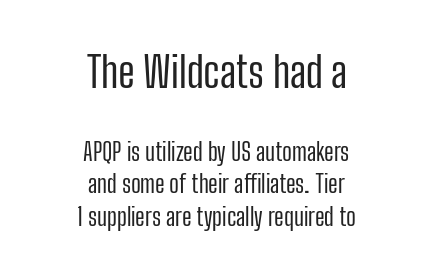
No extra tracking has been applied to these lines. Italic? Not at all — the glyphs are vertical. You could not count columns in this text — the font is proportionally spaced. These lines are composed in type without serifs. Heft: none added — not bold. The passage shown stacks its lines at a standard gap.
